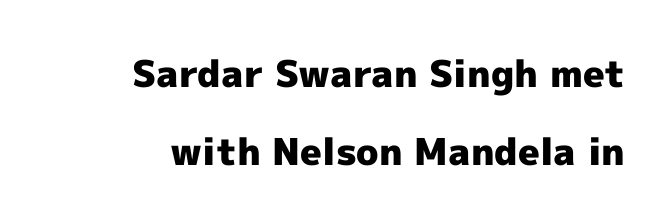
{"serif": "no", "italic": "no", "bold": "yes", "weight": "heavy", "width": "normal", "x_height": "medium", "monospaced": "no", "underline": "no", "line_spacing": "loose", "line_spacing_ratio": 2.1, "letter_spacing": "normal", "letter_spacing_em": 0.0, "glyph_px": 37}
